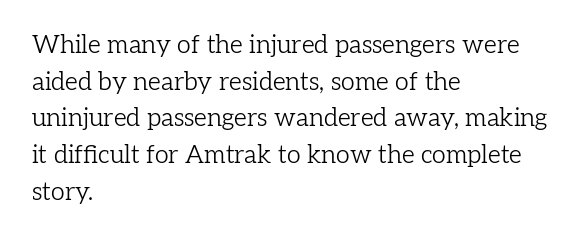
The image shows 25 px text type, upright; set left-aligned, normal line spacing (1.47x), normal letter spacing, not underlined.
